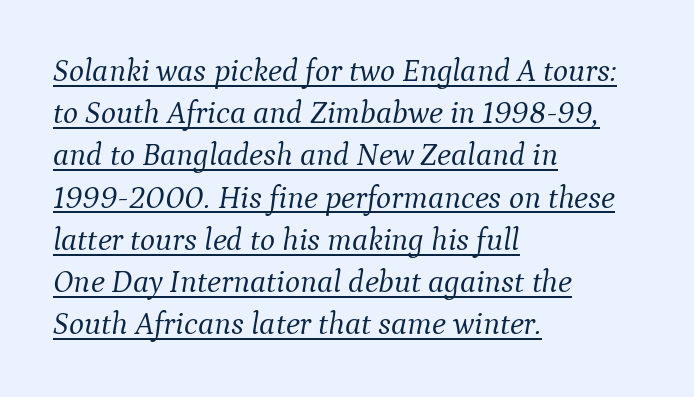
{"serif": "yes", "italic": "yes", "lean": "right", "slant_degrees": 9, "bold": "no", "weight": "light", "width": "normal", "stroke_contrast": "medium", "x_height": "medium", "monospaced": "no", "underline": "yes", "align": "left", "line_spacing": "normal", "line_spacing_ratio": 1.32, "letter_spacing": "normal", "letter_spacing_em": 0.0, "glyph_px": 32}
